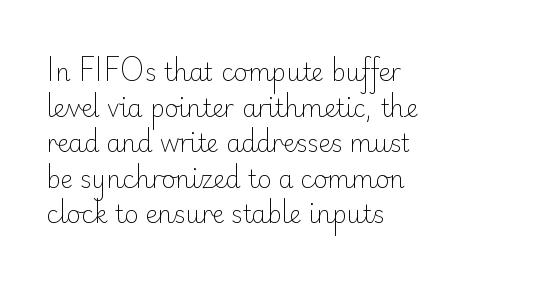
The image shows 24 px text type, upright; set left-aligned, normal line spacing (1.48x), normal letter spacing, not underlined.
